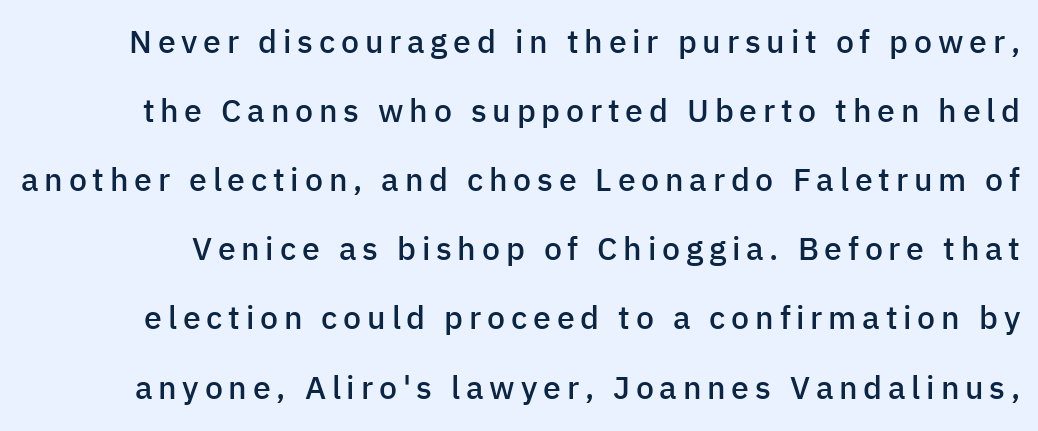
{"serif": "no", "italic": "no", "bold": "semi", "weight": "semibold", "width": "normal", "stroke_contrast": "low", "x_height": "medium", "monospaced": "no", "underline": "no", "line_spacing": "loose", "line_spacing_ratio": 2.16, "glyph_px": 32}
